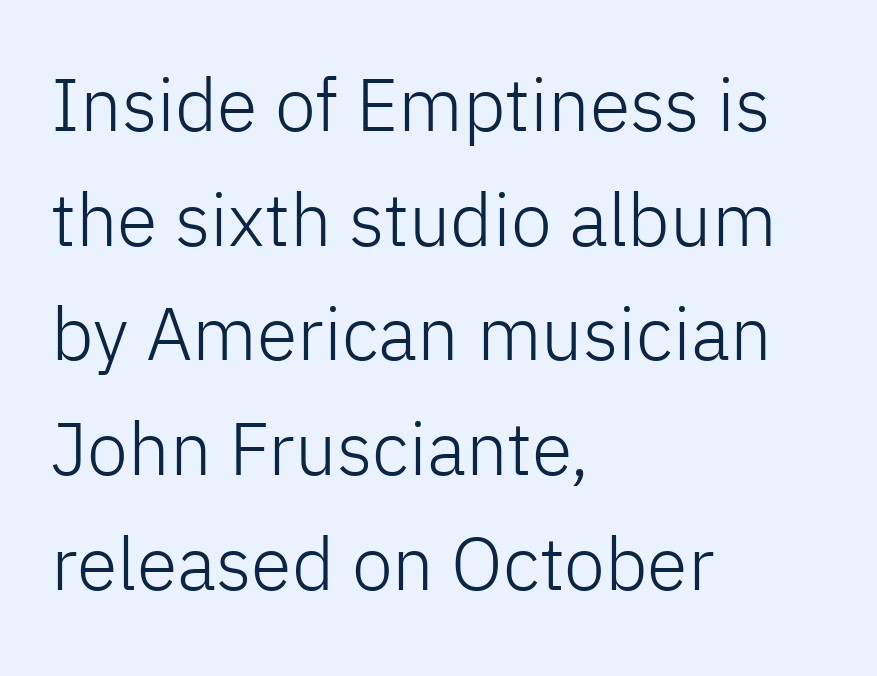
{"serif": "no", "italic": "no", "bold": "no", "weight": "light", "width": "normal", "stroke_contrast": "low", "x_height": "medium", "monospaced": "no", "underline": "no", "align": "left", "line_spacing": "normal", "line_spacing_ratio": 1.55, "letter_spacing": "normal", "letter_spacing_em": 0.0, "glyph_px": 74}
